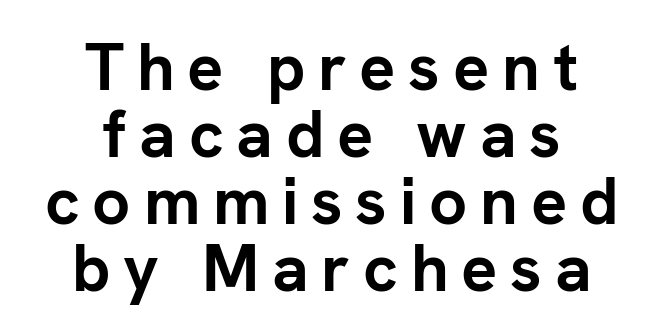
Q: Is the text bold? A: Yes.
Q: Is the text italic (slanted)? A: No, it is upright.
Q: Is the typeface a serif or a sans-serif typeface? A: Sans-serif.
Q: Is the text underlined? A: No.
Q: How is the paragraph aligned? A: Centered.
Q: Is the spacing between lines tight, normal or loose? A: Tight.
Q: Width (condensed, normal, or wide)? A: Normal.
Q: Stroke contrast? A: Low.
Q: x-height? A: Medium.
Q: Monospaced? A: No.
